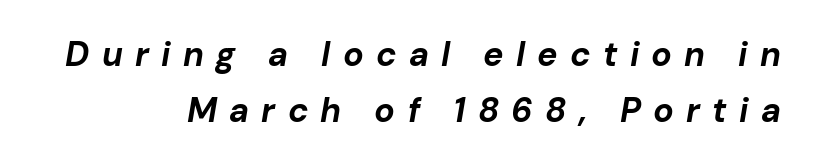
The image shows 34 px bold type, italic (leaning right); set right-aligned, normal line spacing (1.64x), unusually wide letter spacing (+0.36 em), not underlined; low stroke contrast and a medium x-height.
